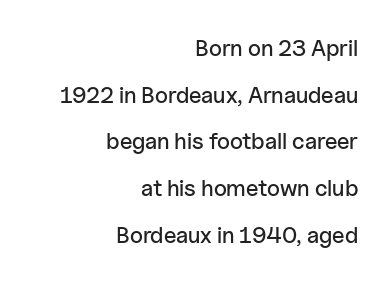
{"italic": "no", "underline": "no", "align": "right", "line_spacing": "loose", "line_spacing_ratio": 2.03, "letter_spacing": "normal", "letter_spacing_em": 0.0, "glyph_px": 23}
